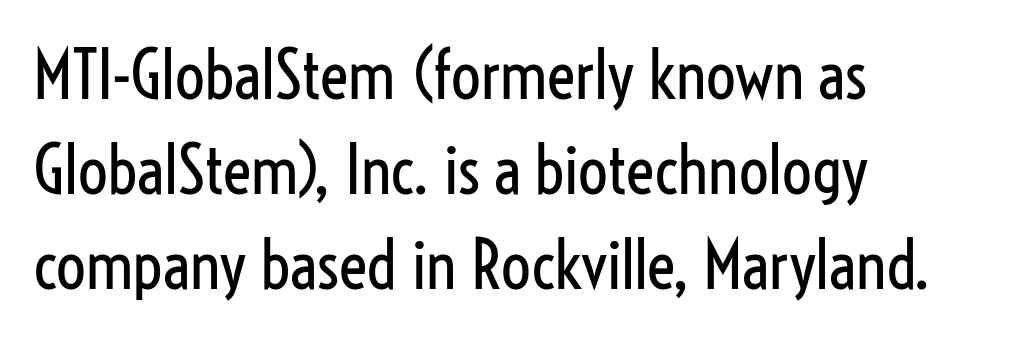
Q: Is the text bold? A: No.
Q: Is the text italic (slanted)? A: No, it is upright.
Q: Is the typeface a serif or a sans-serif typeface? A: Sans-serif.
Q: Is the text underlined? A: No.
Q: How is the paragraph aligned? A: Left-aligned.
Q: Is the spacing between letters normal or unusually wide? A: Normal.
Q: Is the spacing between lines tight, normal or loose? A: Normal.
Q: Width (condensed, normal, or wide)? A: Condensed.
Q: Stroke contrast? A: Low.
Q: x-height? A: Medium.
Q: Monospaced? A: No.
